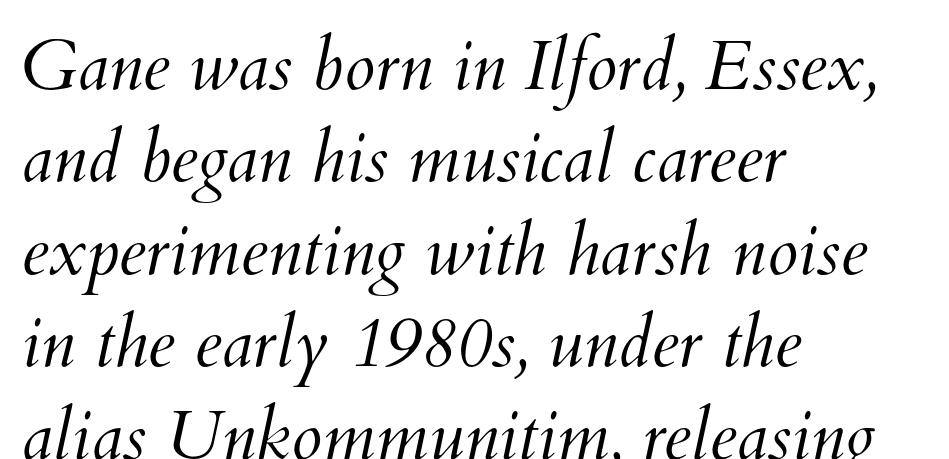
Reading down the block, your eye returns to a fixed left position each line. Each new line begins a customary step beneath the previous one. Any mark beneath the type? The region is blank. The weight tops out at a normal text grade. These lines are rendered in a variable-pitch font.
